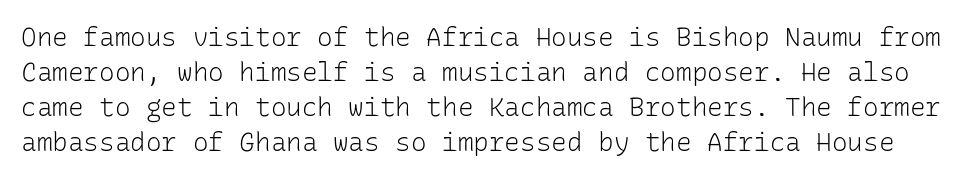
Q: Is the text bold? A: No.
Q: Is the text italic (slanted)? A: No, it is upright.
Q: Is the text underlined? A: No.
Q: Is the spacing between letters normal or unusually wide? A: Normal.
Q: Is the spacing between lines tight, normal or loose? A: Normal.
